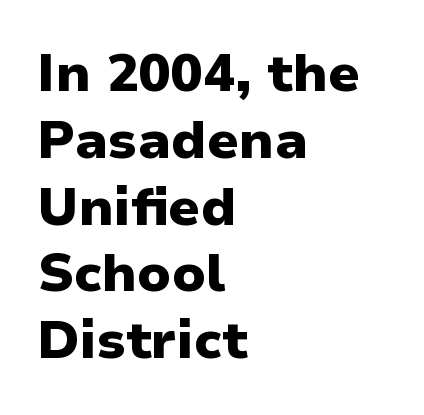
Successive baselines arrive at the customary interval. These lines keep a tight, regular rhythm from letter to letter. Visually the block forms a straight wall on the left and a jagged coastline on the right. Italic? Not at all — the glyphs are vertical. Serifs: no, the terminals of the letterforms are clean.
